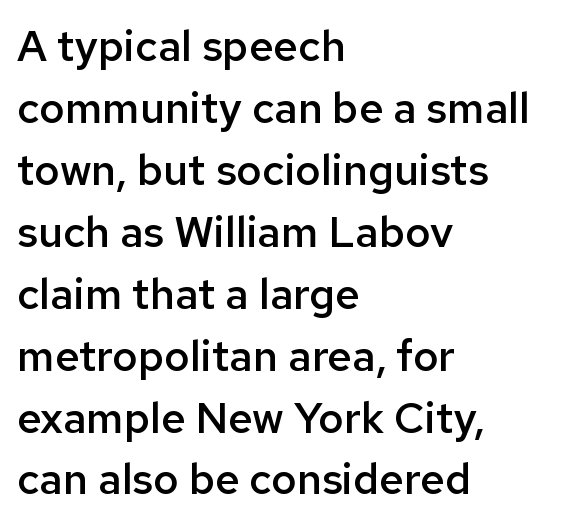
Q: Is the text bold? A: Semi-bold.
Q: Is the text italic (slanted)? A: No, it is upright.
Q: Is the typeface a serif or a sans-serif typeface? A: Sans-serif.
Q: Is the text underlined? A: No.
Q: How is the paragraph aligned? A: Left-aligned.
Q: Is the spacing between letters normal or unusually wide? A: Normal.
Q: Is the spacing between lines tight, normal or loose? A: Normal.
Q: Width (condensed, normal, or wide)? A: Normal.
Q: Stroke contrast? A: Low.
Q: x-height? A: Medium.
Q: Monospaced? A: No.
